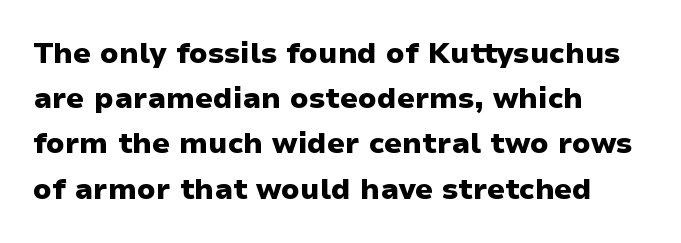
{"serif": "no", "italic": "no", "bold": "yes", "weight": "heavy", "width": "normal", "stroke_contrast": "low", "x_height": "medium", "monospaced": "no", "underline": "no", "align": "left", "line_spacing": "normal", "line_spacing_ratio": 1.56, "letter_spacing": "normal", "letter_spacing_em": 0.0, "glyph_px": 29}
